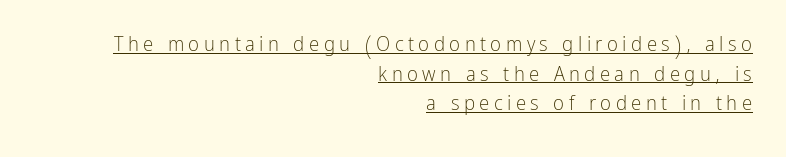
Here the glyphs are tracked loosely, breaking word shapes into spaced letters. Letters have the restrained weight of plain body copy at most. How would I describe the line gaps? Plain and ordinary. Line endings align vertically; line beginnings do not. This sample carries an underscore along the baseline area. Every stem runs plumb, perpendicular to the baseline.
